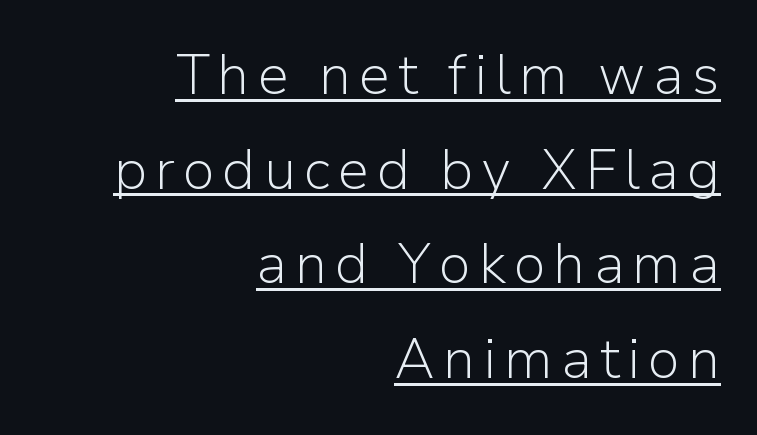
The lines are quadded right. Decoration check: the copy is underlined. No heavy texture on the line: the type isn't bold. Ordinary non-slanted type is in use. No feet cap the strokes, marking this as sans-serif type.
